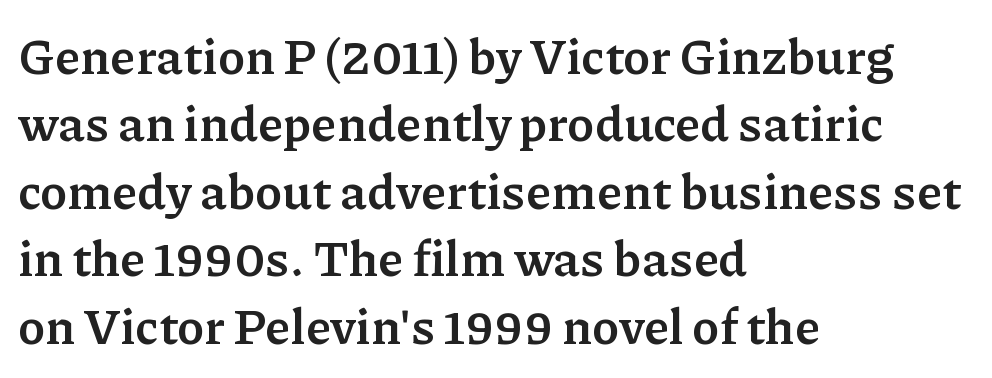
{"serif": "yes", "italic": "no", "bold": "yes", "weight": "semibold", "width": "normal", "stroke_contrast": "low", "x_height": "medium", "monospaced": "no", "underline": "no", "align": "left", "line_spacing": "normal", "line_spacing_ratio": 1.35, "letter_spacing": "normal", "letter_spacing_em": 0.0, "glyph_px": 50}
